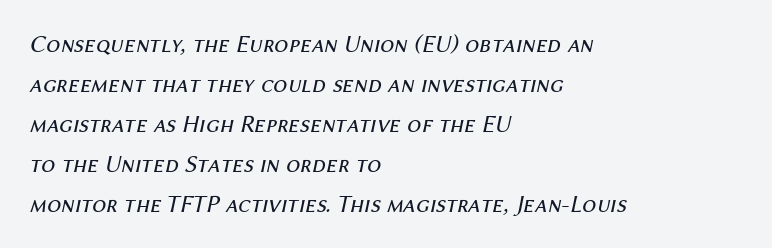
{"italic": "yes", "lean": "right", "slant_degrees": 12, "bold": "no", "underline": "no", "align": "left", "line_spacing": "normal", "line_spacing_ratio": 1.6, "letter_spacing": "normal", "letter_spacing_em": 0.0, "glyph_px": 25}
